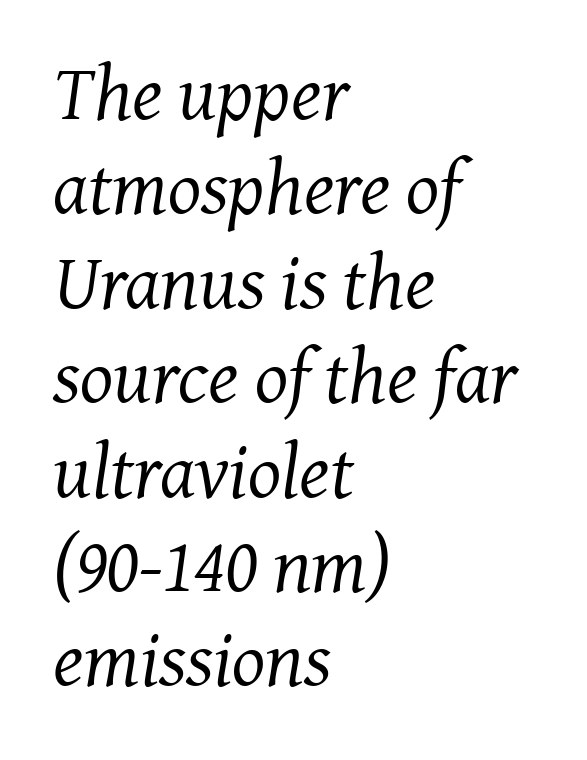
{"serif": "yes", "italic": "yes", "lean": "right", "slant_degrees": 7, "bold": "no", "weight": "regular", "width": "normal", "stroke_contrast": "medium", "x_height": "medium", "monospaced": "no", "underline": "no", "align": "left", "line_spacing_ratio": 1.21, "letter_spacing": "normal", "letter_spacing_em": 0.0, "glyph_px": 78}
